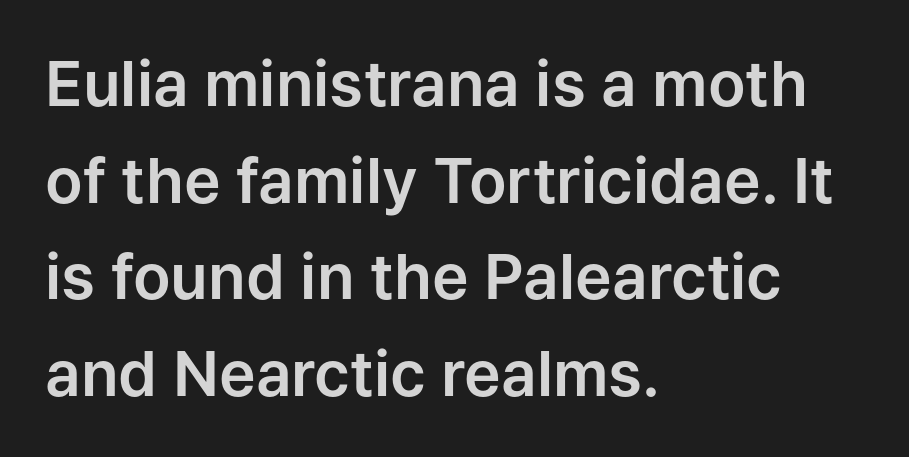
The image shows 62 px sans-serif type, upright; set left-aligned, normal line spacing (1.56x), normal letter spacing, not underlined; low stroke contrast and a medium x-height.
